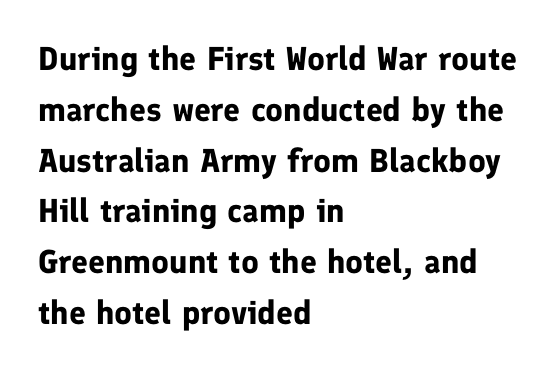
The image shows 33 px bold sans-serif type, upright; set left-aligned, normal line spacing (1.54x), normal letter spacing, not underlined; low stroke contrast and a medium x-height.
